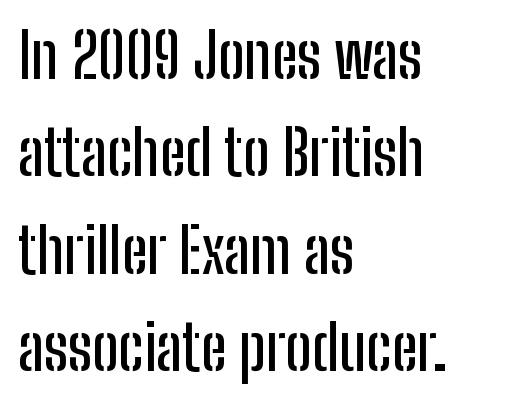
{"serif": "no", "italic": "no", "width": "condensed", "stroke_contrast": "low", "x_height": "medium", "monospaced": "no", "underline": "no", "align": "left", "line_spacing": "normal", "line_spacing_ratio": 1.57, "letter_spacing": "normal", "letter_spacing_em": 0.0, "glyph_px": 62}
